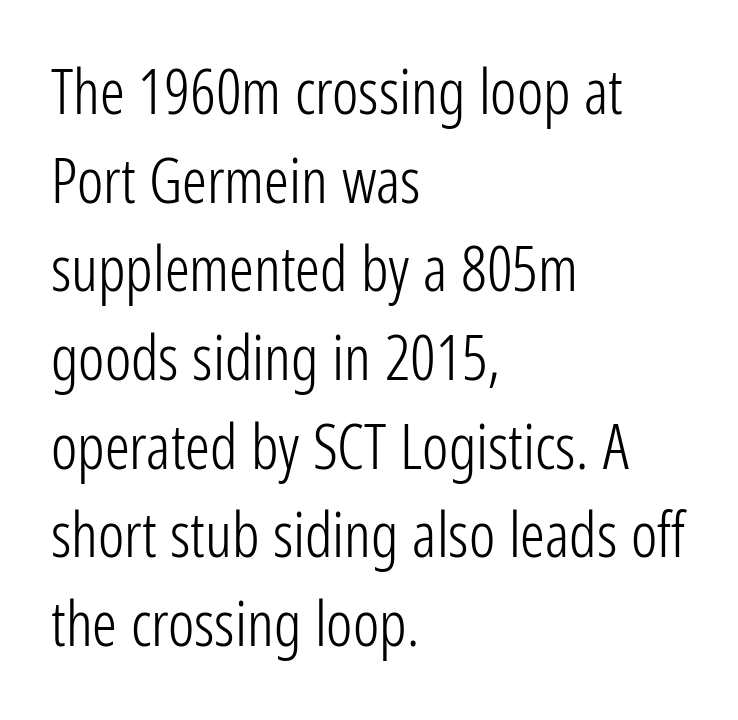
Characters remain perfectly vertical along every line. Any mark beneath the type? The region is blank. Stems and bowls with no extra thickness — not bold. In terms of letterspacing, this is plain default setting.
